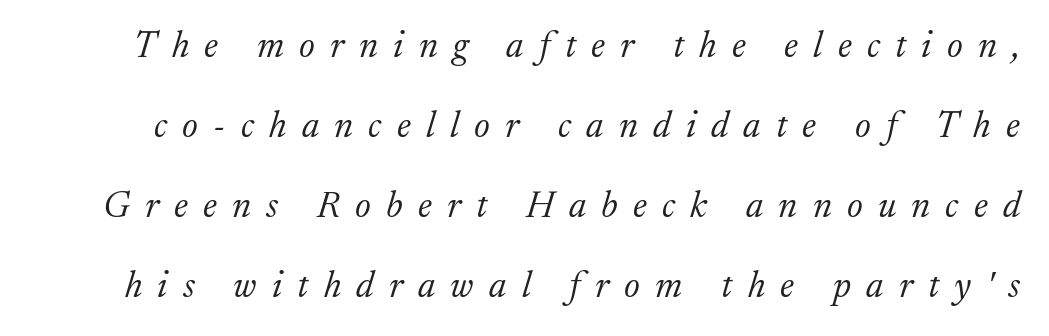
Q: Is the text bold? A: No.
Q: Is the text italic (slanted)? A: Yes, it leans right by about 17 degrees.
Q: Is the typeface a serif or a sans-serif typeface? A: Serif.
Q: Is the text underlined? A: No.
Q: Is the spacing between letters normal or unusually wide? A: Unusually wide.
Q: Is the spacing between lines tight, normal or loose? A: Loose.
Q: Width (condensed, normal, or wide)? A: Normal.
Q: Stroke contrast? A: Low.
Q: x-height? A: Medium.
Q: Monospaced? A: No.
